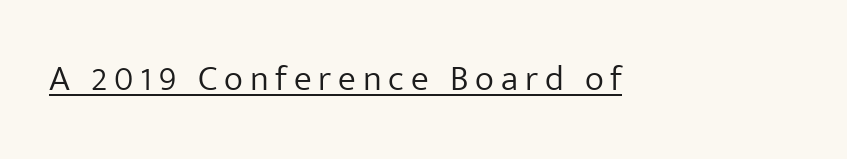
The image shows 36 px light sans-serif type, upright; set underlined; low stroke contrast and a medium x-height.
